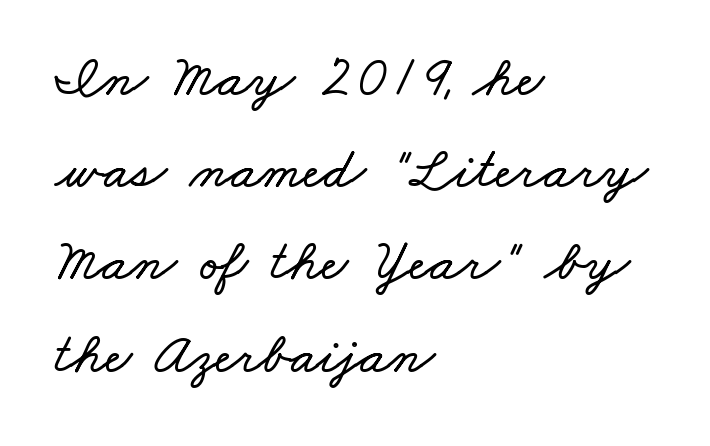
The letterforms sit shoulder to shoulder at normal distance. The paragraph has a hard left edge and a soft right edge. The passage shown is typed in a proportional face where columns would drift. A normal amount of white space separates one row of letters from the next. The specimen omits any rule beneath the text block's lines.
